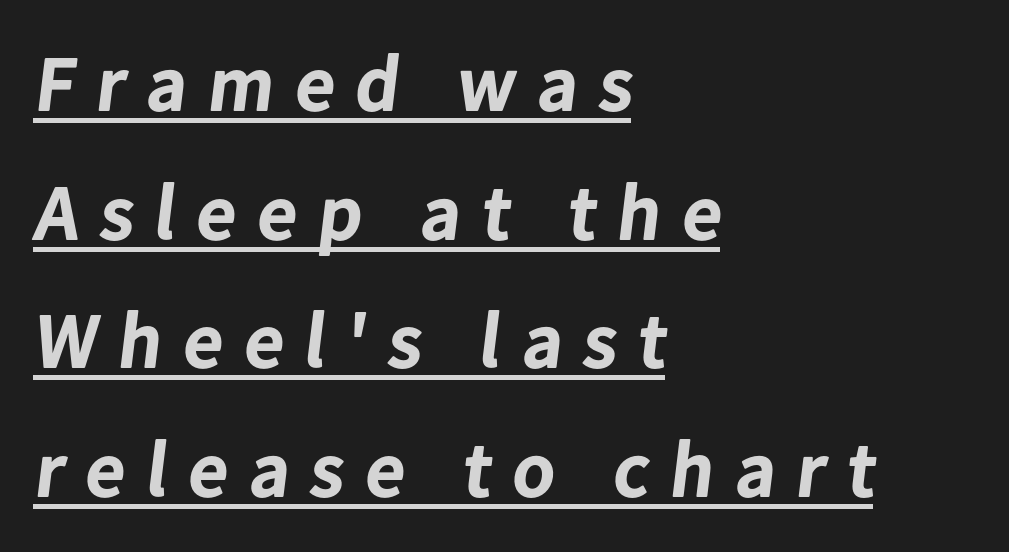
The image shows 78 px bold sans-serif type; set left-aligned, normal line spacing (1.65x), unusually wide letter spacing (+0.27 em), underlined; low stroke contrast and a medium x-height.
